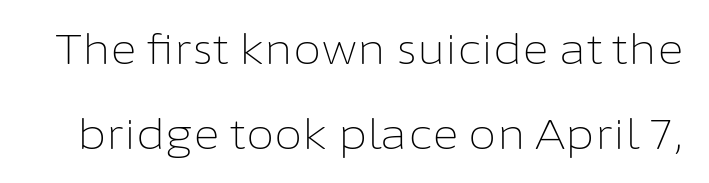
{"serif": "no", "italic": "no", "bold": "no", "weight": "light", "width": "normal", "stroke_contrast": "low", "x_height": "medium", "monospaced": "no", "underline": "no", "line_spacing": "loose", "line_spacing_ratio": 2.07, "letter_spacing": "normal", "letter_spacing_em": 0.0, "glyph_px": 41}
